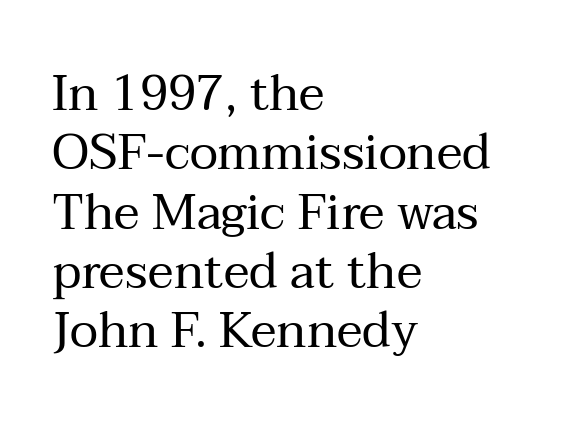
Q: Is the text bold? A: No.
Q: Is the text italic (slanted)? A: No, it is upright.
Q: Is the typeface a serif or a sans-serif typeface? A: Serif.
Q: Is the text underlined? A: No.
Q: How is the paragraph aligned? A: Left-aligned.
Q: Is the spacing between letters normal or unusually wide? A: Normal.
Q: Width (condensed, normal, or wide)? A: Normal.
Q: Stroke contrast? A: Medium.
Q: x-height? A: Medium.
Q: Monospaced? A: No.
